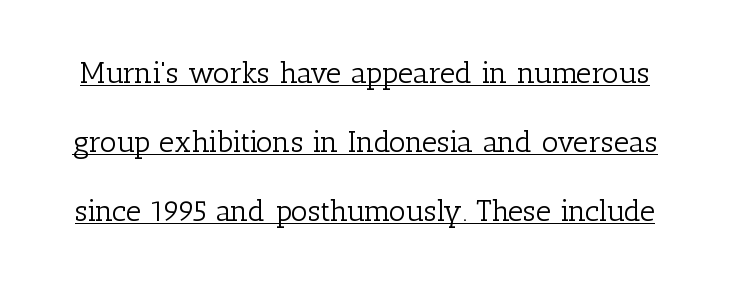
The image shows 30 px light serif type, upright; set loose line spacing (2.3x), normal letter spacing, underlined; low stroke contrast and a medium x-height.
